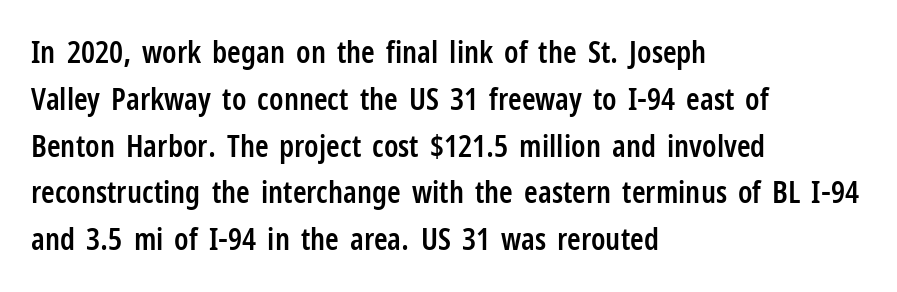
The image shows 31 px semibold, condensed sans-serif type, upright; set left-aligned, normal line spacing (1.51x), normal letter spacing, not underlined; low stroke contrast and a medium x-height.
